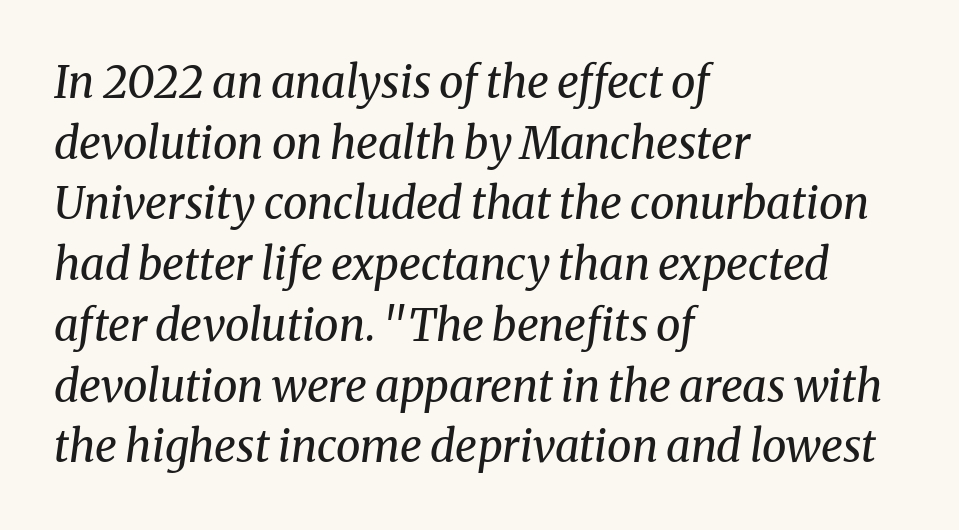
The space between consecutive lines is moderate. Yep, those are serifs on the letters. Each line starts at the same left margin while the right side varies. The letters advance in unequal steps, a hallmark of proportional type. Stroke thickness stays within the range of a standard reading face or lighter.
